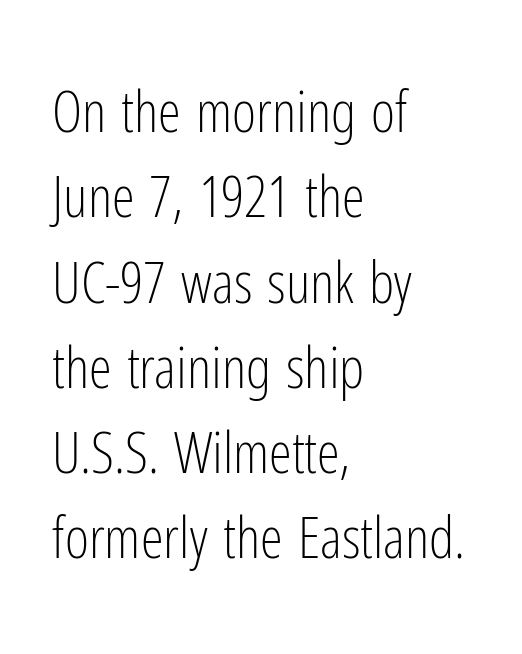
{"serif": "no", "italic": "no", "bold": "no", "weight": "light", "width": "condensed", "stroke_contrast": "low", "x_height": "medium", "monospaced": "no", "underline": "no", "align": "left", "line_spacing": "normal", "line_spacing_ratio": 1.47, "letter_spacing": "normal", "letter_spacing_em": 0.0, "glyph_px": 58}
